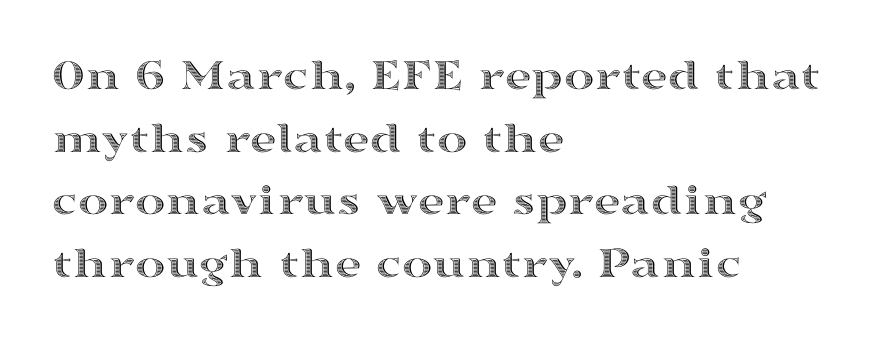
{"italic": "no", "width": "wide", "x_height": "medium", "monospaced": "no", "underline": "no", "align": "left", "line_spacing": "normal", "line_spacing_ratio": 1.36, "letter_spacing": "normal", "letter_spacing_em": 0.0, "glyph_px": 46}
